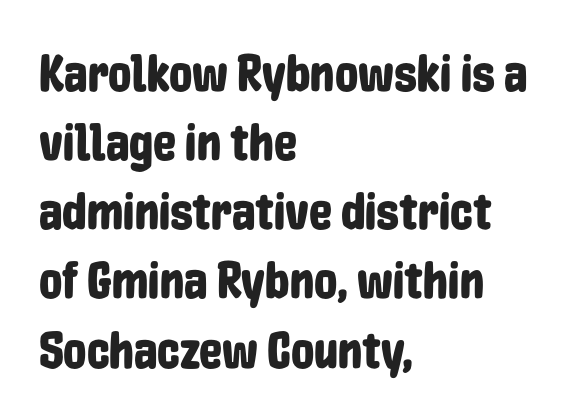
{"serif": "no", "italic": "no", "width": "condensed", "stroke_contrast": "low", "x_height": "medium", "monospaced": "no", "underline": "no", "align": "left", "line_spacing": "normal", "line_spacing_ratio": 1.33, "letter_spacing": "normal", "letter_spacing_em": 0.0, "glyph_px": 52}
